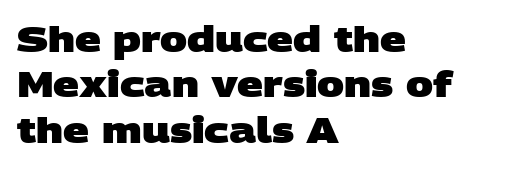
Q: Is the text bold? A: Yes.
Q: Is the typeface a serif or a sans-serif typeface? A: Sans-serif.
Q: Is the text underlined? A: No.
Q: How is the paragraph aligned? A: Left-aligned.
Q: Is the spacing between letters normal or unusually wide? A: Normal.
Q: Is the spacing between lines tight, normal or loose? A: Normal.
Q: Width (condensed, normal, or wide)? A: Wide.
Q: Stroke contrast? A: Low.
Q: x-height? A: Large.
Q: Monospaced? A: No.
